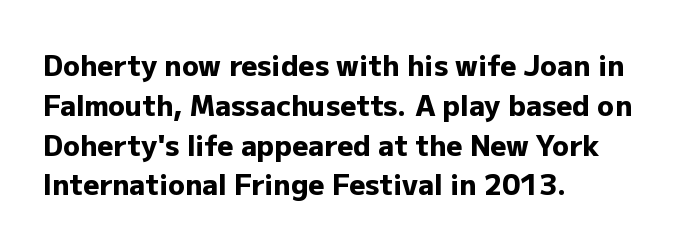
The axis of the letterforms is exactly vertical. The designer left line spacing at the default. No extra tracking has been applied to these lines. A full-strength bold gives these letters their thick strokes. These lines stack with their left ends in a neat column.
